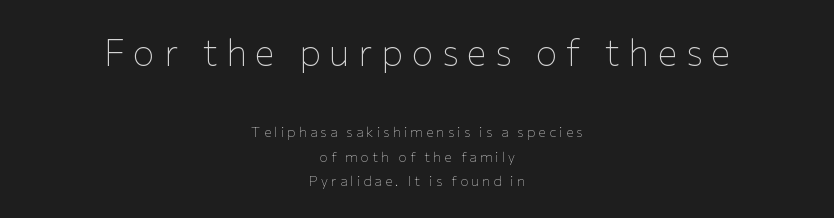
Q: Is the text bold? A: No.
Q: Is the text italic (slanted)? A: No, it is upright.
Q: Is the typeface a serif or a sans-serif typeface? A: Sans-serif.
Q: Is the text underlined? A: No.
Q: How is the paragraph aligned? A: Centered.
Q: Is the spacing between letters normal or unusually wide? A: Unusually wide.
Q: Which block of text is set in a larger size, the first (top) or the second (bottom)? A: The first (top) one.
Q: Width (condensed, normal, or wide)? A: Normal.
Q: Stroke contrast? A: Low.
Q: x-height? A: Medium.
Q: Monospaced? A: No.
